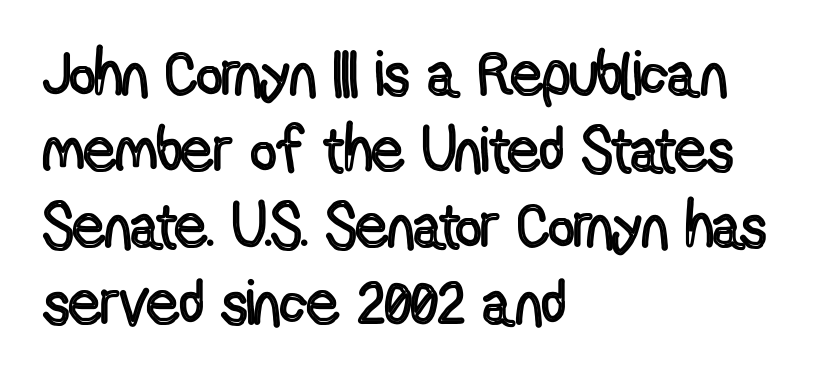
The image shows 63 px condensed type, upright; set left-aligned, line spacing 1.21x, normal letter spacing, not underlined; a medium x-height.
